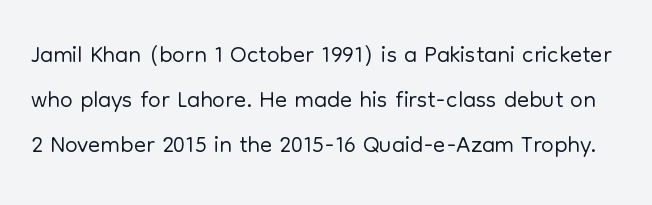
Spacing verdict: proportional, widths tailored to each character. Summary of weight: not heavy and not bold. Between one letter and the next there's only the usual sliver of space. These lines are composed in type without serifs.
